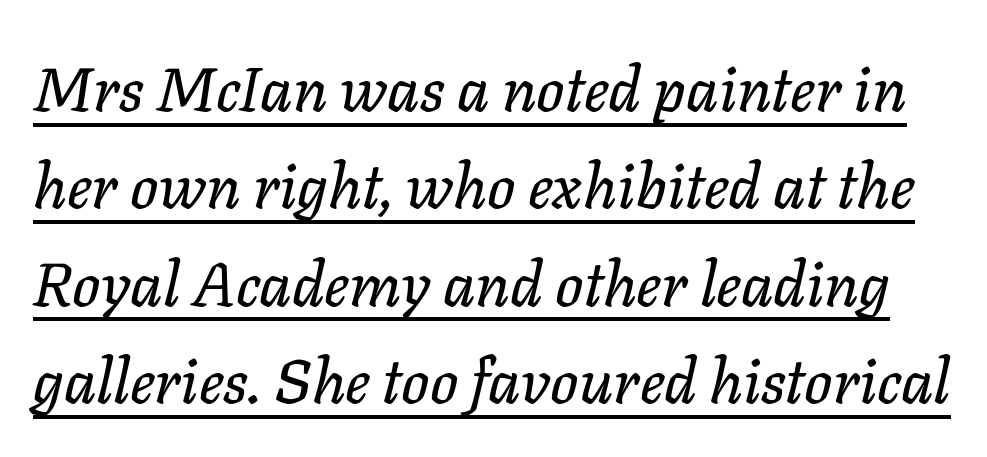
The image shows 62 px text type, italic (leaning right); set normal line spacing (1.57x), normal letter spacing, underlined; low stroke contrast and a medium x-height.
